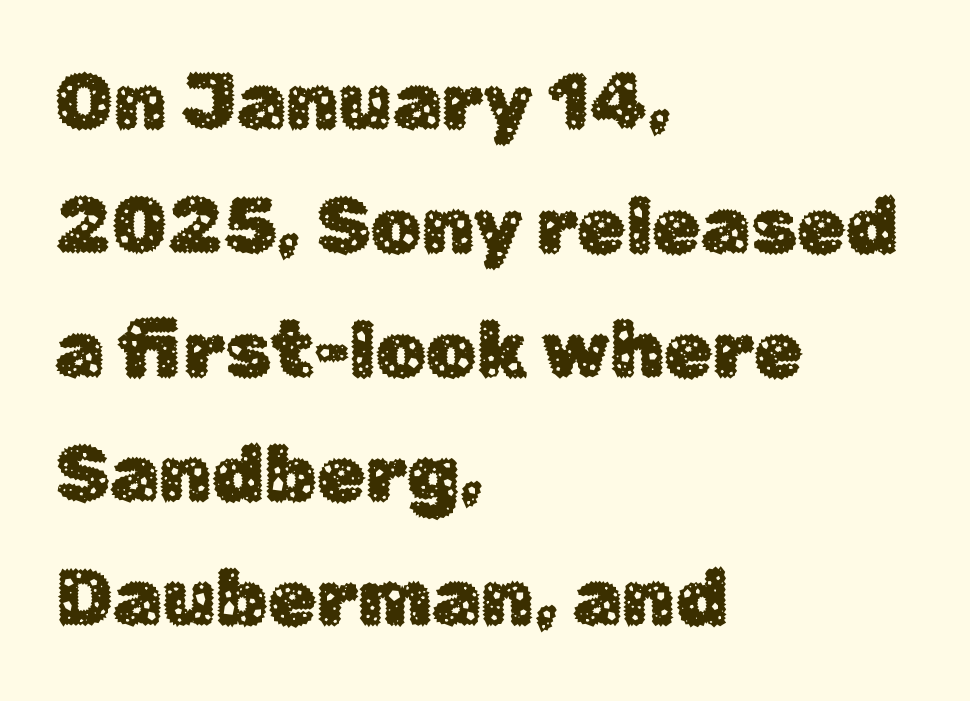
Is the letter spacing exaggerated? No — it looks like the ordinary default. If you drew a ruler down the left edge, every line would touch it. No feet cap the strokes, marking this as sans-serif type. Regarding leading, the lines here are spaced in the standard way. No italicization has been applied; the sample stays upright. Each row of text sits above clean, open space.
